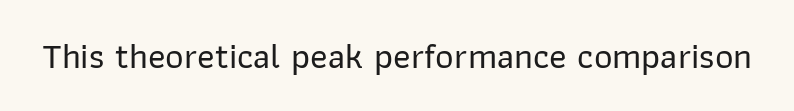
The image shows 36 px sans-serif type, upright; set normal letter spacing, not underlined; low stroke contrast and a medium x-height.
